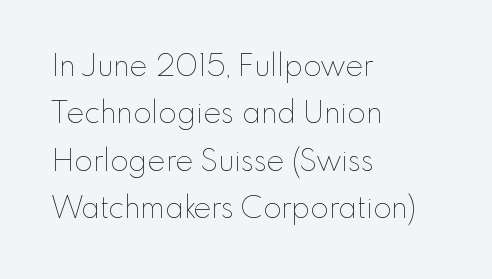
The image shows 30 px thin type, upright; set left-aligned, normal line spacing (1.58x), normal letter spacing, not underlined; low stroke contrast and a small x-height.
